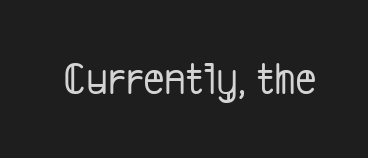
The image shows 46 px condensed sans-serif type; set normal letter spacing, not underlined; low stroke contrast and a medium x-height.
